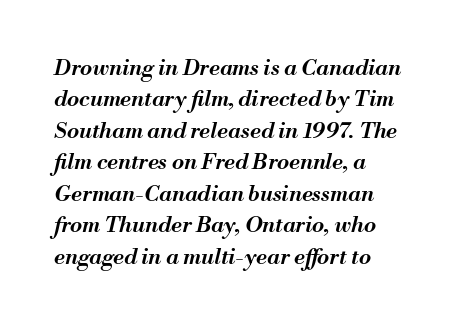
{"italic": "yes", "lean": "right", "slant_degrees": 13, "bold": "semi", "underline": "no", "align": "left", "line_spacing": "normal", "line_spacing_ratio": 1.43, "letter_spacing": "normal", "letter_spacing_em": 0.0, "glyph_px": 22}
